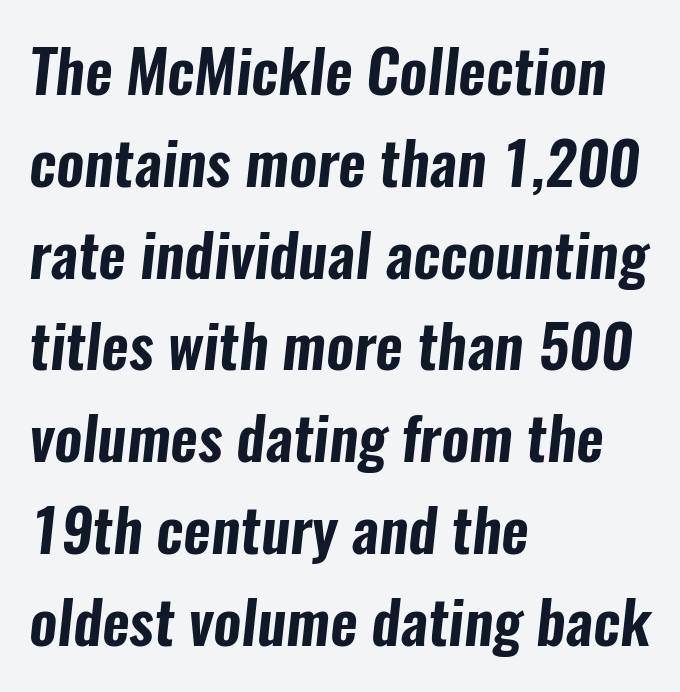
This block has exactly the height ordinary leading produces. Layout note: lines flush left. The face used here is proportionally spaced, like ordinary book or web type. The type is set solid horizontally, with unmodified tracking.
